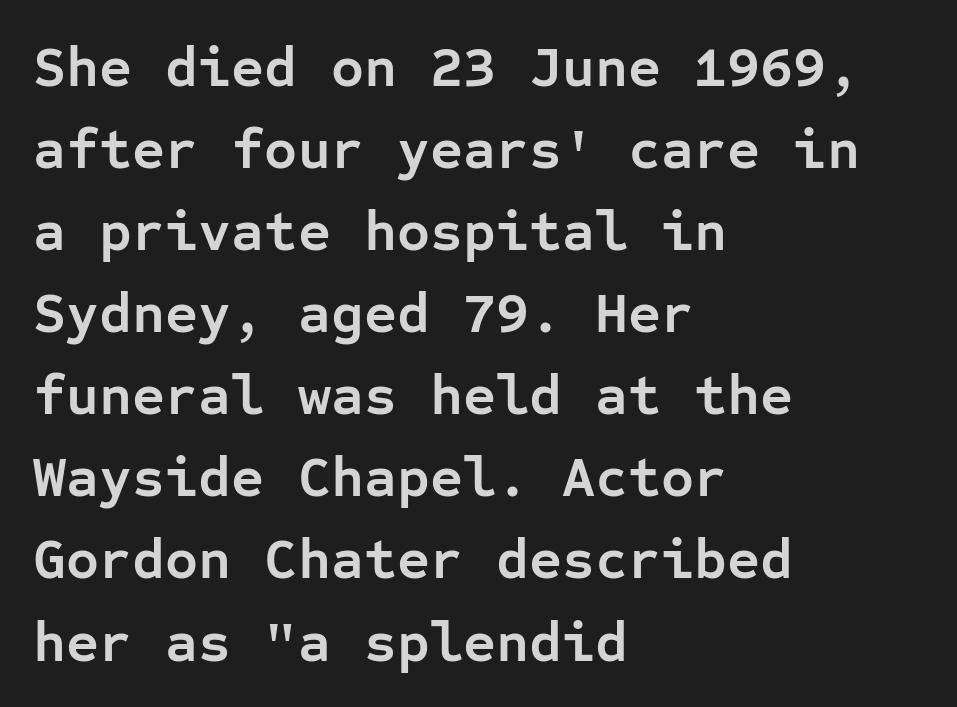
The image shows 57 px semibold sans-serif type, upright, monospaced; set left-aligned, normal line spacing (1.44x), normal letter spacing, not underlined; low stroke contrast and a medium x-height.
